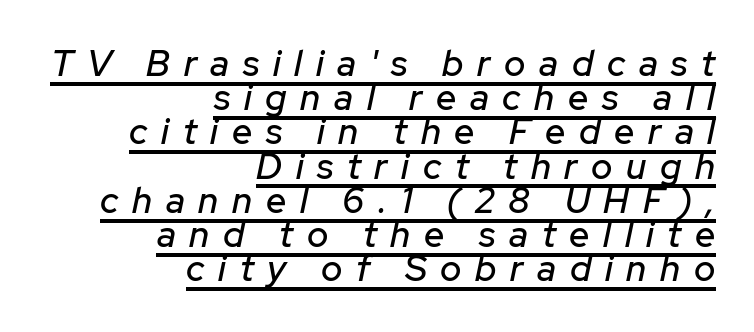
Q: Is the text italic (slanted)? A: Yes, it leans right by about 12 degrees.
Q: Is the text underlined? A: Yes.
Q: How is the paragraph aligned? A: Right-aligned.
Q: Is the spacing between letters normal or unusually wide? A: Unusually wide.
Q: Is the spacing between lines tight, normal or loose? A: Tight.
Q: Width (condensed, normal, or wide)? A: Normal.
Q: Stroke contrast? A: Low.
Q: x-height? A: Medium.
Q: Monospaced? A: No.
